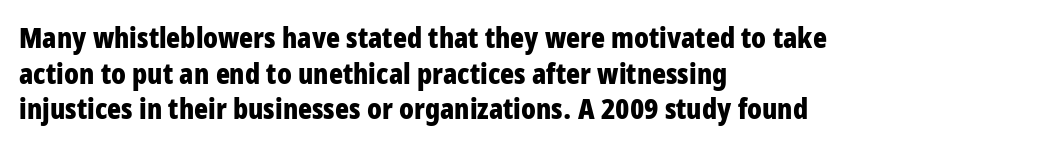
The image shows 29 px bold, condensed sans-serif type, upright; set left-aligned, line spacing 1.23x, normal letter spacing, not underlined; low stroke contrast and a large x-height.
